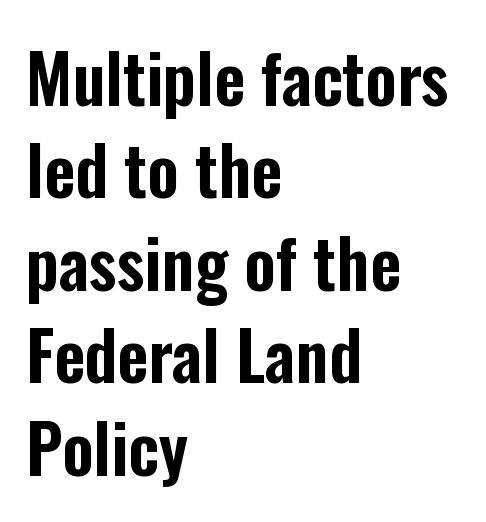
{"serif": "no", "italic": "no", "width": "condensed", "stroke_contrast": "low", "x_height": "medium", "monospaced": "no", "underline": "no", "align": "left", "line_spacing": "normal", "line_spacing_ratio": 1.38, "letter_spacing": "normal", "letter_spacing_em": 0.0, "glyph_px": 67}
